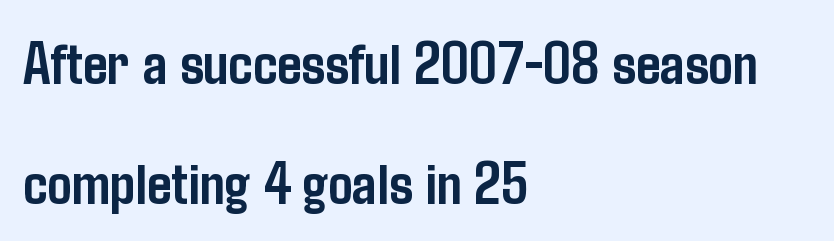
Q: Is the text bold? A: Yes.
Q: Is the text italic (slanted)? A: No, it is upright.
Q: Is the typeface a serif or a sans-serif typeface? A: Sans-serif.
Q: Is the text underlined? A: No.
Q: How is the paragraph aligned? A: Left-aligned.
Q: Is the spacing between letters normal or unusually wide? A: Normal.
Q: Is the spacing between lines tight, normal or loose? A: Loose.
Q: Width (condensed, normal, or wide)? A: Condensed.
Q: Stroke contrast? A: Low.
Q: x-height? A: Medium.
Q: Monospaced? A: No.
